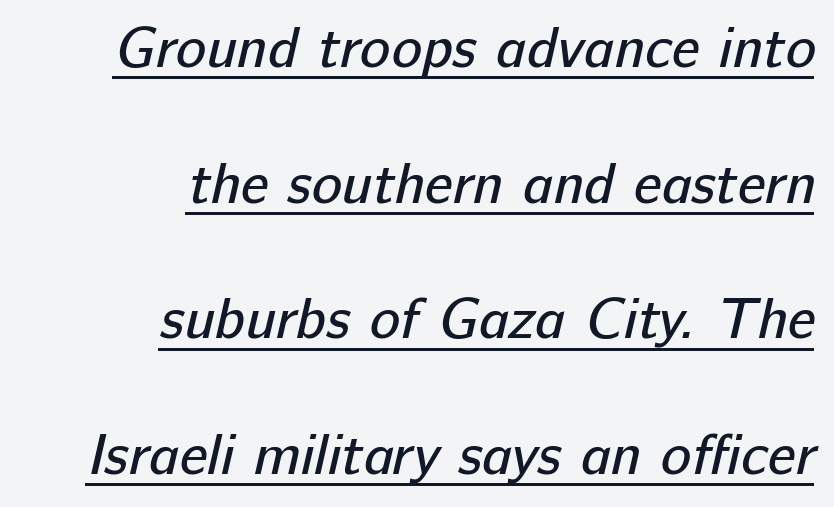
Q: Is the text bold? A: No.
Q: Is the typeface a serif or a sans-serif typeface? A: Sans-serif.
Q: Is the text underlined? A: Yes.
Q: How is the paragraph aligned? A: Right-aligned.
Q: Is the spacing between letters normal or unusually wide? A: Normal.
Q: Is the spacing between lines tight, normal or loose? A: Loose.
Q: Width (condensed, normal, or wide)? A: Normal.
Q: Stroke contrast? A: Low.
Q: x-height? A: Medium.
Q: Monospaced? A: No.
